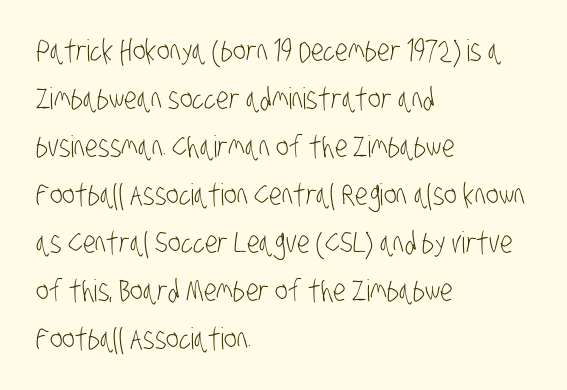
The image shows 30 px light, condensed sans-serif type; set left-aligned, normal line spacing (1.6x), normal letter spacing, not underlined; low stroke contrast and a large x-height.
